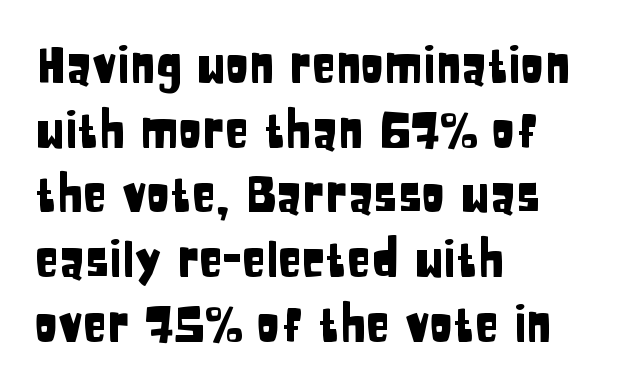
Q: Is the text italic (slanted)? A: No, it is upright.
Q: Is the typeface a serif or a sans-serif typeface? A: Sans-serif.
Q: Is the text underlined? A: No.
Q: How is the paragraph aligned? A: Left-aligned.
Q: Is the spacing between letters normal or unusually wide? A: Normal.
Q: Is the spacing between lines tight, normal or loose? A: Normal.
Q: Width (condensed, normal, or wide)? A: Condensed.
Q: Stroke contrast? A: Low.
Q: x-height? A: Large.
Q: Monospaced? A: No.
